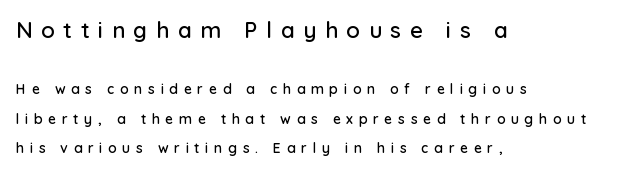
The image shows 22 px text type, upright; set left-aligned, loose line spacing (2.11x), unusually wide letter spacing (+0.4 em), not underlined; the first (top) block is 1.57x larger.
